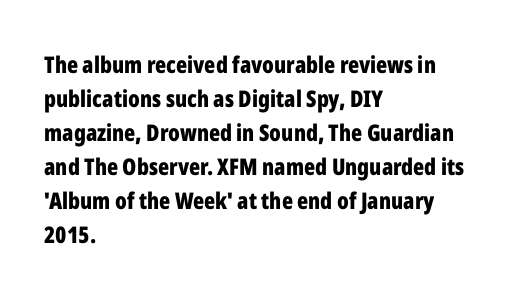
{"italic": "no", "bold": "yes", "underline": "no", "align": "left", "line_spacing": "normal", "line_spacing_ratio": 1.48, "letter_spacing": "normal", "letter_spacing_em": 0.0, "glyph_px": 23}
